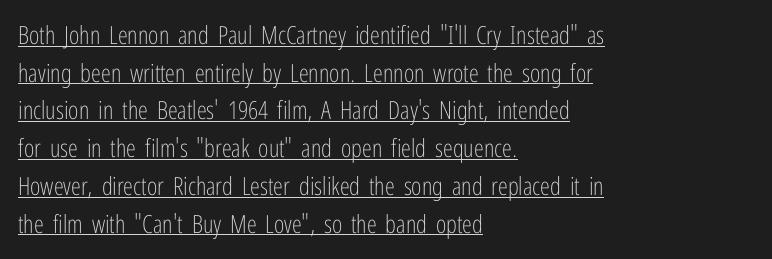
Q: Is the text bold? A: No.
Q: Is the text italic (slanted)? A: No, it is upright.
Q: Is the text underlined? A: Yes.
Q: How is the paragraph aligned? A: Left-aligned.
Q: Is the spacing between letters normal or unusually wide? A: Normal.
Q: Is the spacing between lines tight, normal or loose? A: Normal.
